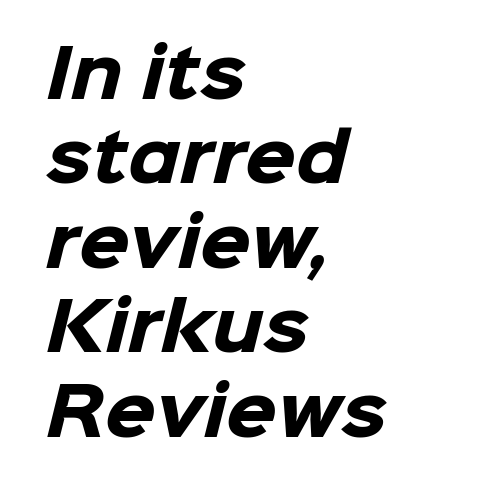
Spacing verdict: proportional, widths tailored to each character. Letters rest on an invisible, unmarked baseline. Casual observation: everything's shoved over to the left. On the weight axis this lands at bold, roughly 700. I'd call this a sans setting — the letters go barefoot. Interline gaps are of average width in this sample.
